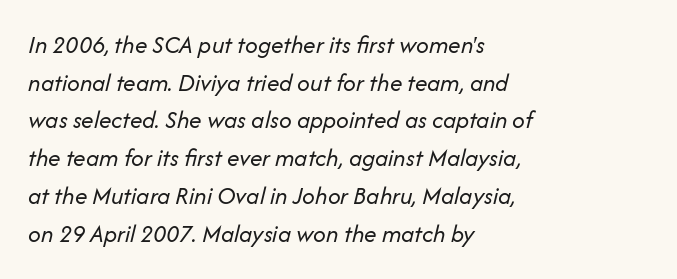
{"italic": "yes", "lean": "right", "slant_degrees": 14, "bold": "no", "underline": "no", "align": "left", "line_spacing": "normal", "line_spacing_ratio": 1.51, "letter_spacing": "normal", "letter_spacing_em": 0.0, "glyph_px": 25}
